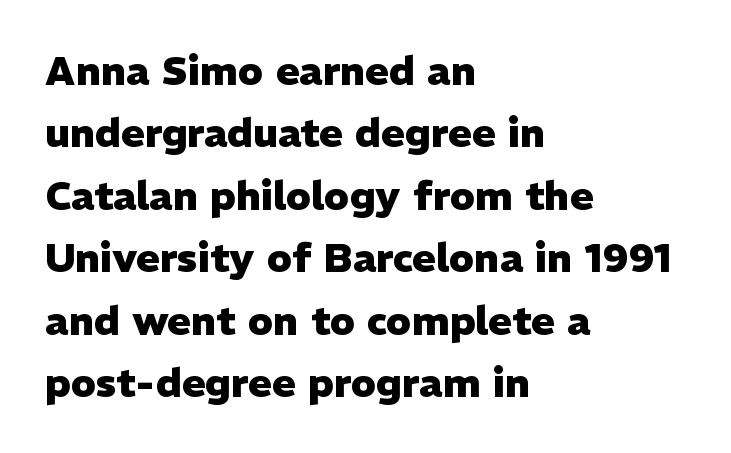
{"serif": "no", "italic": "no", "bold": "yes", "weight": "heavy", "width": "normal", "stroke_contrast": "low", "x_height": "medium", "monospaced": "no", "underline": "no", "align": "left", "line_spacing": "normal", "line_spacing_ratio": 1.56, "letter_spacing": "normal", "letter_spacing_em": 0.0, "glyph_px": 40}
